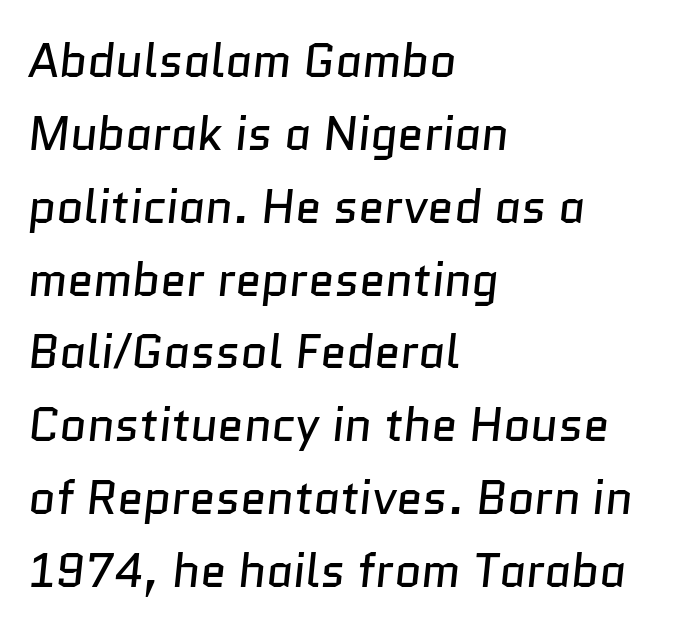
The passage shown is not bold in any degree. The letterforms sit shoulder to shoulder at normal distance. Vertically, the passage feels balanced, rows spaced as you'd expect. Underlining? Definitely not there. The letters advance in unequal steps, a hallmark of proportional type. Horizontal alignment here is leftward, the default for most running prose.
